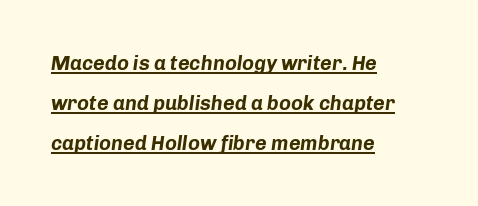
The image shows 20 px bold type, italic (leaning right); set left-aligned, loose line spacing (2.0x), normal letter spacing, underlined.
